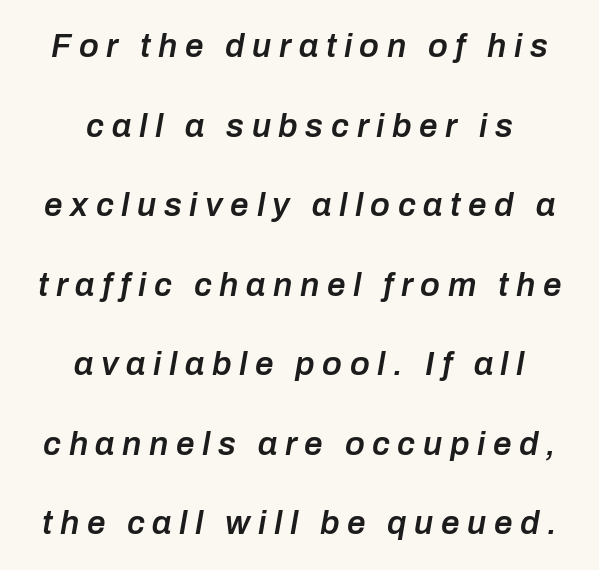
The image shows 33 px semibold type, italic (leaning right); set centered, loose line spacing (2.41x), unusually wide letter spacing (+0.23 em), not underlined; low stroke contrast and a medium x-height.
